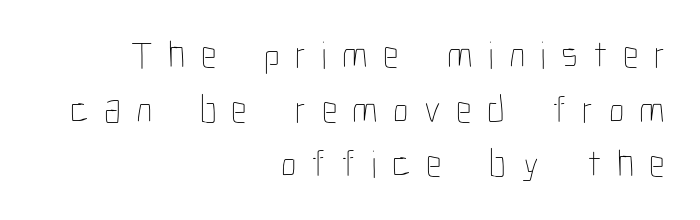
Nothing heavy about these letters — not bold at all. The passage shown is typed in a proportional face where columns would drift. Descenders hang freely into open space. Designer's note — italics off, roman on.
